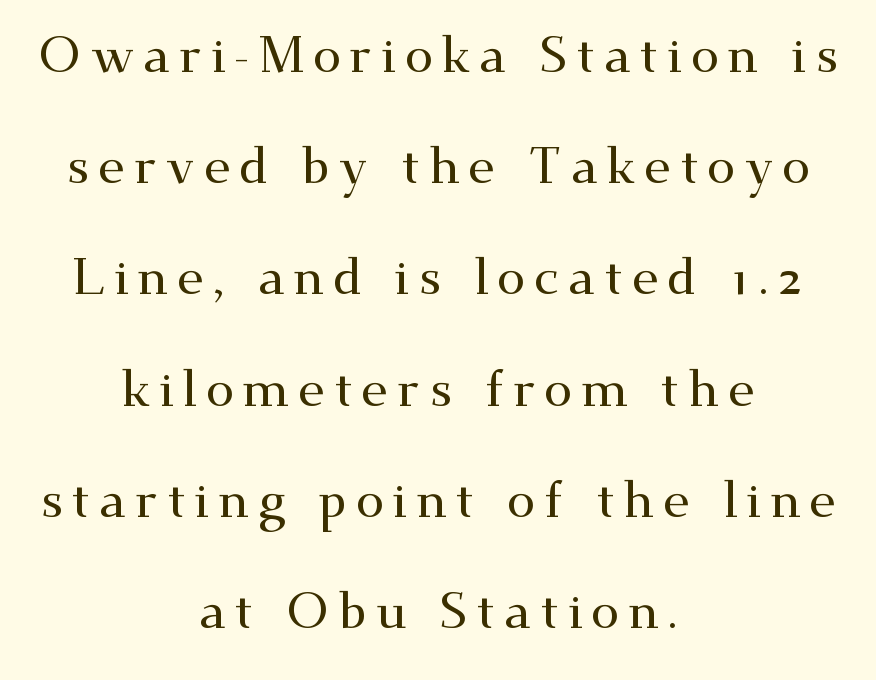
Little horizontal feet cap the strokes, marking this as serif type. Does the lettering tilt? It doesn't — this is upright. Is this a fixed-width face? No — the glyphs have proportional, varying widths. Horizontal alignment here is central, giving a formal, balanced look. What's the leading like? Stretched, with rows far apart. No word sits above an underline.
